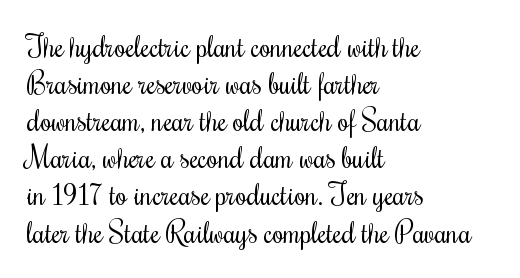
Q: Is the text bold? A: No.
Q: Is the text italic (slanted)? A: Yes.
Q: Is the text underlined? A: No.
Q: How is the paragraph aligned? A: Left-aligned.
Q: Is the spacing between letters normal or unusually wide? A: Normal.
Q: Is the spacing between lines tight, normal or loose? A: Normal.
Q: Width (condensed, normal, or wide)? A: Condensed.
Q: Stroke contrast? A: Medium.
Q: x-height? A: Small.
Q: Monospaced? A: No.
